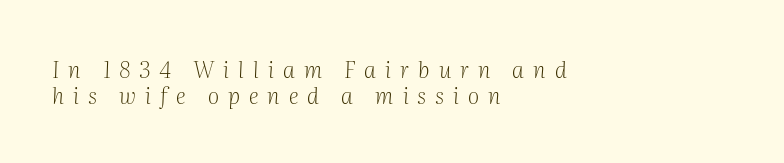
A classic flush-left, rag-right setting is used for this passage. The font is comparable to plain body text, perhaps lighter. Is the letter spacing exaggerated? Yes — the characters are pushed far apart. It's the slanting kind of type. The area under the type is left untouched.
